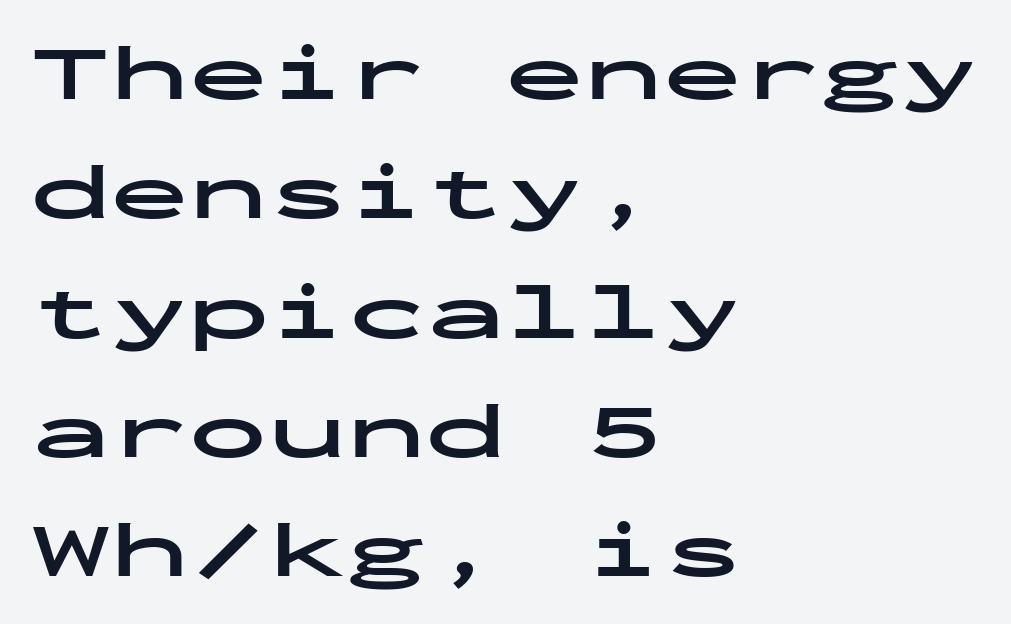
Heavy, bold letterforms. These lines sit exactly where default settings would place them. Note the uniform advance width — an 'i' takes as much space as an 'm'. This rendering uses left alignment, leaving the right contour irregular. Spacing between characters is what you'd get straight out of the box. The strip under each line holds only bare page.
